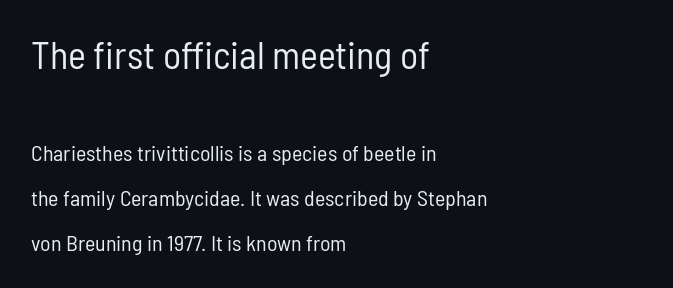
The image shows 38 px regular-weight, condensed sans-serif type, upright; set left-aligned, loose line spacing (2.05x), normal letter spacing, not underlined; the first (top) block is 1.73x larger; low stroke contrast and a medium x-height.
